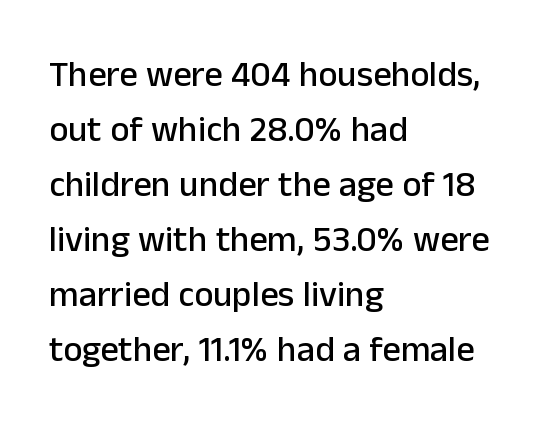
Looks like regular typesetting: each glyph gets only the width it needs. Compared with a centered layout, this one pins lines to the left instead. The gaps between neighbouring characters are ordinary and unremarkable. When letters stand straight like this, we call the style roman or upright. Plain, unruled lines of type.
